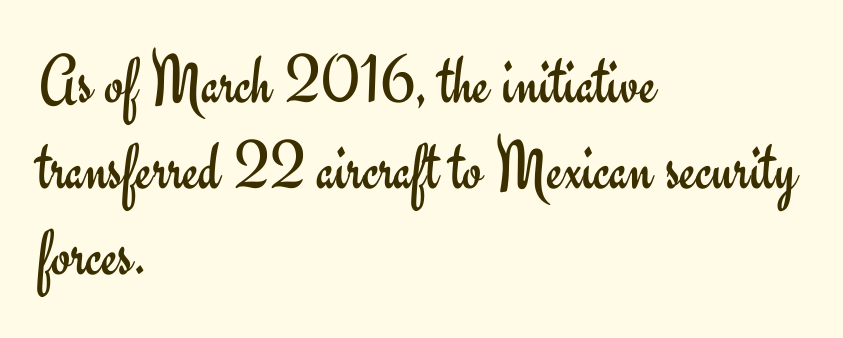
The image shows 70 px regular-weight sans-serif type; set left-aligned, line spacing 1.23x, normal letter spacing, not underlined; low stroke contrast and a small x-height.
